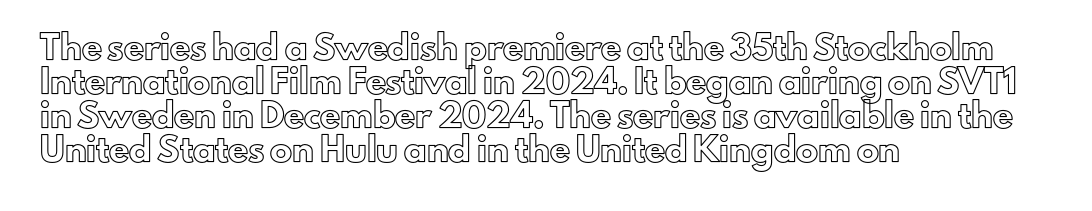
{"italic": "no", "underline": "no", "align": "left", "line_spacing": "normal", "line_spacing_ratio": 1.55, "letter_spacing": "normal", "letter_spacing_em": 0.0, "glyph_px": 22}
